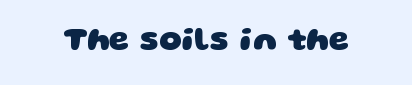
The image shows 32 px heavy, wide sans-serif type; set normal letter spacing, not underlined; low stroke contrast and a large x-height.
